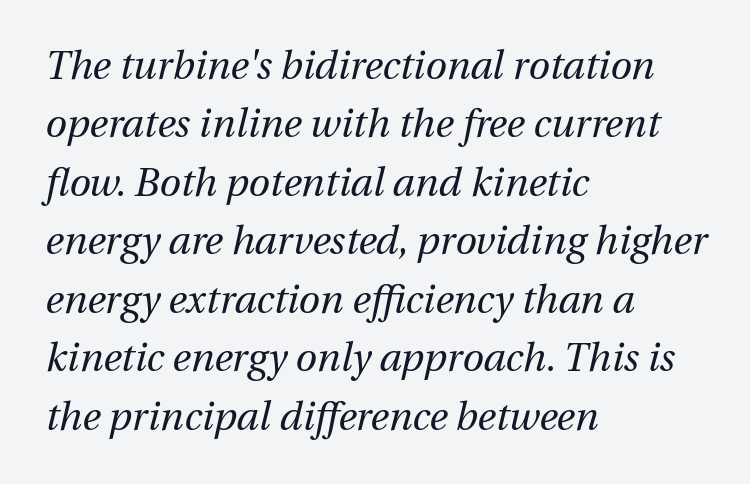
These lines were composed using italics. Letters have the restrained weight of plain body copy at most. Each letter keeps its own natural width here, so spacing adapts to shape. Interline gaps are of average width in this sample. The words here are not underlined.
